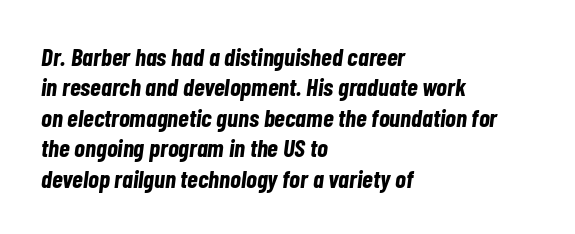
{"italic": "yes", "lean": "right", "slant_degrees": 7, "bold": "yes", "underline": "no", "align": "left", "line_spacing_ratio": 1.22, "letter_spacing": "normal", "letter_spacing_em": 0.0, "glyph_px": 25}
